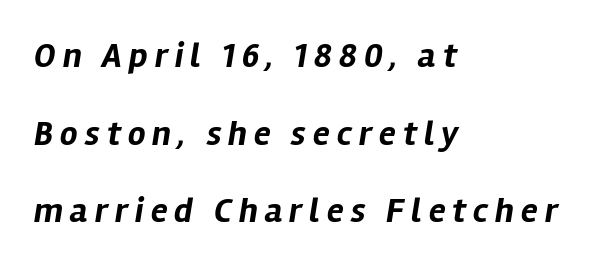
{"italic": "yes", "lean": "right", "slant_degrees": 12, "bold": "yes", "weight": "bold", "width": "normal", "stroke_contrast": "low", "x_height": "medium", "monospaced": "no", "underline": "no", "align": "left", "line_spacing": "loose", "line_spacing_ratio": 2.22, "letter_spacing": "wide", "letter_spacing_em": 0.2, "glyph_px": 35}
